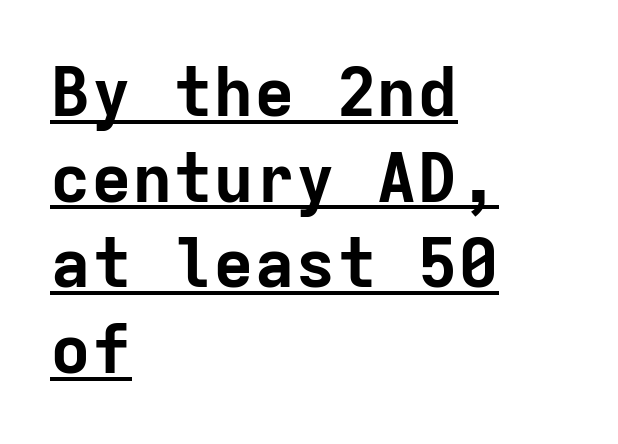
Q: Is the text bold? A: Yes.
Q: Is the text italic (slanted)? A: No, it is upright.
Q: Is the typeface a serif or a sans-serif typeface? A: Sans-serif.
Q: Is the text underlined? A: Yes.
Q: How is the paragraph aligned? A: Left-aligned.
Q: Is the spacing between letters normal or unusually wide? A: Normal.
Q: Is the spacing between lines tight, normal or loose? A: Normal.
Q: Width (condensed, normal, or wide)? A: Normal.
Q: Stroke contrast? A: Low.
Q: x-height? A: Medium.
Q: Monospaced? A: Yes.
